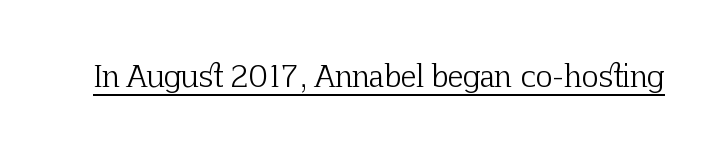
Q: Is the text bold? A: No.
Q: Is the text italic (slanted)? A: No, it is upright.
Q: Is the typeface a serif or a sans-serif typeface? A: Serif.
Q: Is the text underlined? A: Yes.
Q: Is the spacing between letters normal or unusually wide? A: Normal.
Q: Width (condensed, normal, or wide)? A: Normal.
Q: Stroke contrast? A: Low.
Q: x-height? A: Medium.
Q: Monospaced? A: No.
